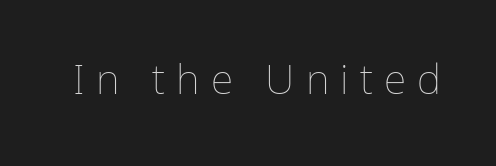
{"italic": "no", "bold": "no", "weight": "thin", "width": "normal", "stroke_contrast": "low", "x_height": "medium", "monospaced": "no", "underline": "no", "letter_spacing": "wide", "letter_spacing_em": 0.27, "glyph_px": 41}
